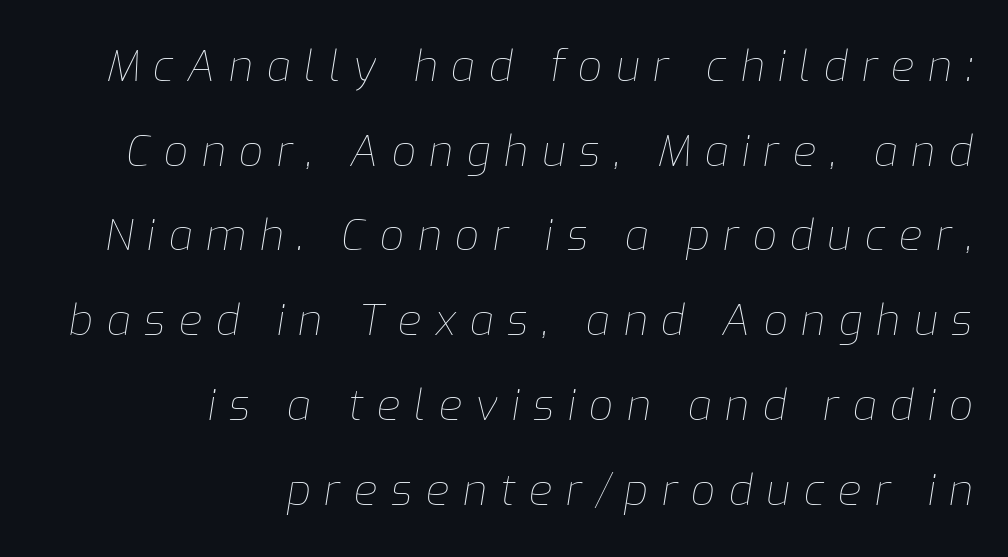
The cut favours lightness, reaching ordinary text weight at its darkest. The passage shown stacks its lines with a broad gap. Would a proofreader flag this as italicized? Yes. This rendering uses right alignment, leaving the left contour irregular. Look at the tracking — it's clearly loosened, letters drifting apart.
